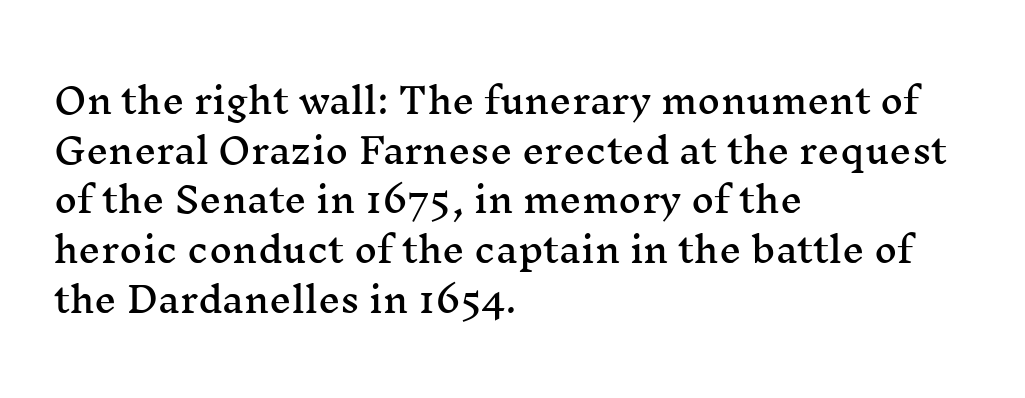
{"serif": "yes", "italic": "no", "width": "wide", "stroke_contrast": "medium", "x_height": "medium", "monospaced": "no", "underline": "no", "align": "left", "line_spacing": "normal", "line_spacing_ratio": 1.42, "letter_spacing": "normal", "letter_spacing_em": 0.0, "glyph_px": 35}
